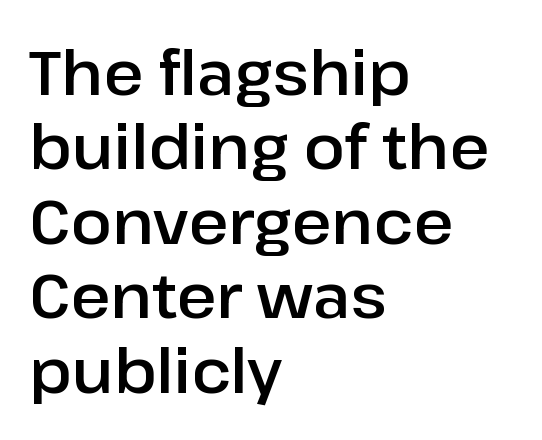
{"serif": "no", "italic": "no", "width": "normal", "stroke_contrast": "low", "x_height": "medium", "monospaced": "no", "underline": "no", "align": "left", "line_spacing_ratio": 1.22, "letter_spacing": "normal", "letter_spacing_em": 0.0, "glyph_px": 61}
